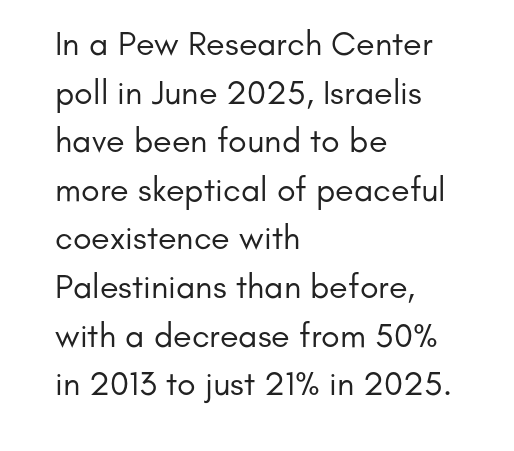
The image shows 34 px regular-weight sans-serif type, upright; set left-aligned, normal line spacing (1.43x), normal letter spacing, not underlined; low stroke contrast and a small x-height.
